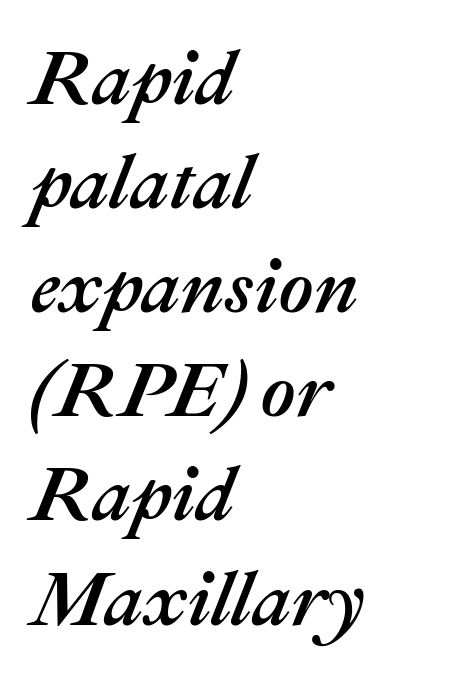
Q: Is the text italic (slanted)? A: Yes, it leans right by about 22 degrees.
Q: Is the text underlined? A: No.
Q: How is the paragraph aligned? A: Left-aligned.
Q: Is the spacing between letters normal or unusually wide? A: Normal.
Q: Is the spacing between lines tight, normal or loose? A: Normal.
Q: Width (condensed, normal, or wide)? A: Normal.
Q: Stroke contrast? A: Medium.
Q: x-height? A: Medium.
Q: Monospaced? A: No.
